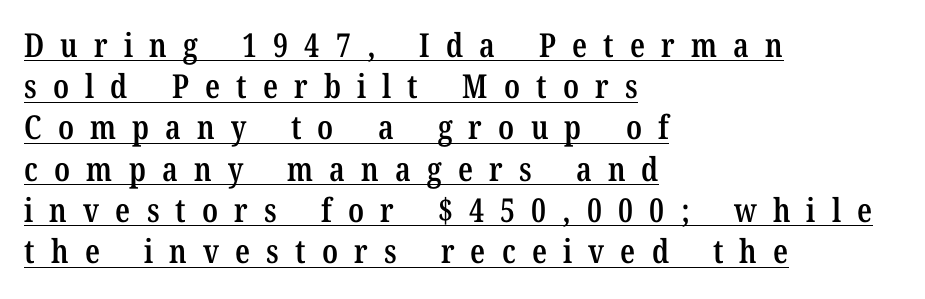
{"serif": "yes", "italic": "no", "bold": "semi", "weight": "semibold", "width": "condensed", "stroke_contrast": "low", "x_height": "medium", "monospaced": "no", "underline": "yes", "align": "left", "line_spacing": "normal", "line_spacing_ratio": 1.25, "letter_spacing": "wide", "letter_spacing_em": 0.49, "glyph_px": 33}
